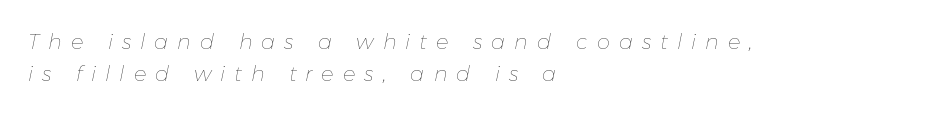
Q: Is the text bold? A: No.
Q: Is the text italic (slanted)? A: Yes, it leans right by about 11 degrees.
Q: Is the text underlined? A: No.
Q: How is the paragraph aligned? A: Left-aligned.
Q: Is the spacing between letters normal or unusually wide? A: Unusually wide.
Q: Is the spacing between lines tight, normal or loose? A: Normal.
